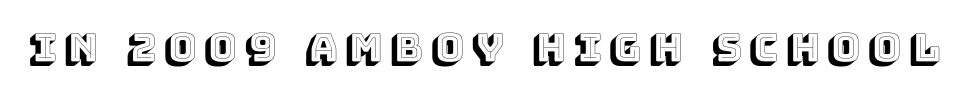
Q: Is the text italic (slanted)? A: No, it is upright.
Q: Is the text underlined? A: No.
Q: Is the spacing between letters normal or unusually wide? A: Unusually wide.
Q: Width (condensed, normal, or wide)? A: Normal.
Q: x-height? A: Large.
Q: Monospaced? A: No.
